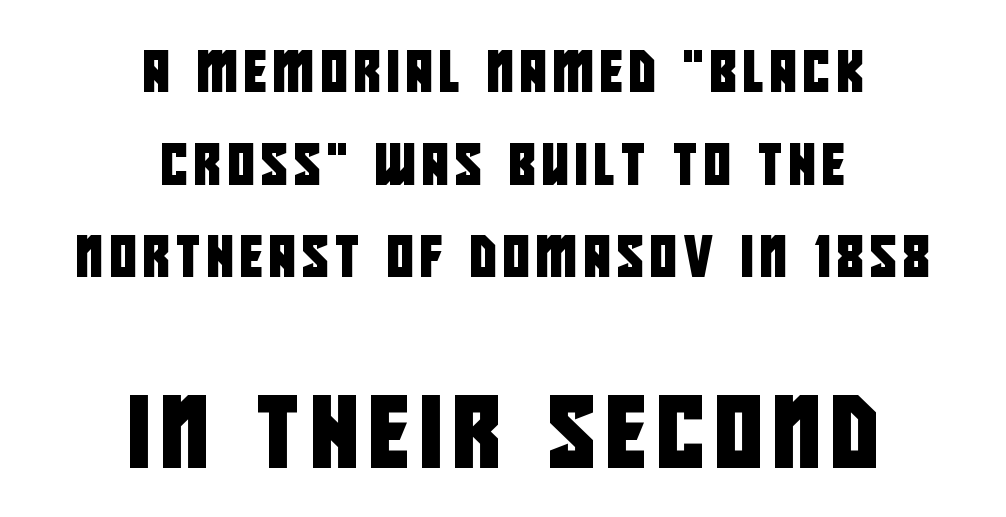
Q: Is the typeface a serif or a sans-serif typeface? A: Sans-serif.
Q: Is the text underlined? A: No.
Q: How is the paragraph aligned? A: Centered.
Q: Is the spacing between lines tight, normal or loose? A: Loose.
Q: Which block of text is set in a larger size, the first (top) or the second (bottom)? A: The second (bottom) one.
Q: Width (condensed, normal, or wide)? A: Condensed.
Q: Stroke contrast? A: Low.
Q: x-height? A: Large.
Q: Monospaced? A: No.
